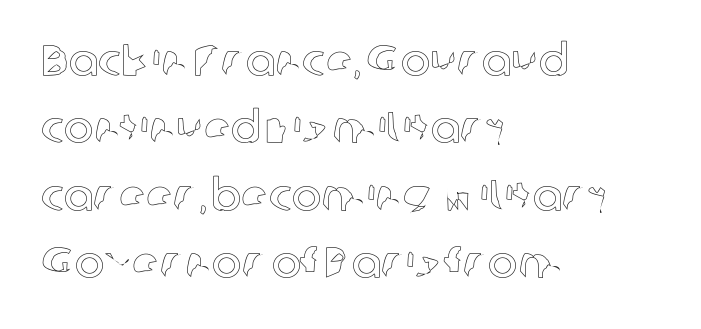
The image shows 44 px text type, upright; set left-aligned, normal line spacing (1.53x), normal letter spacing, not underlined; a medium x-height.
